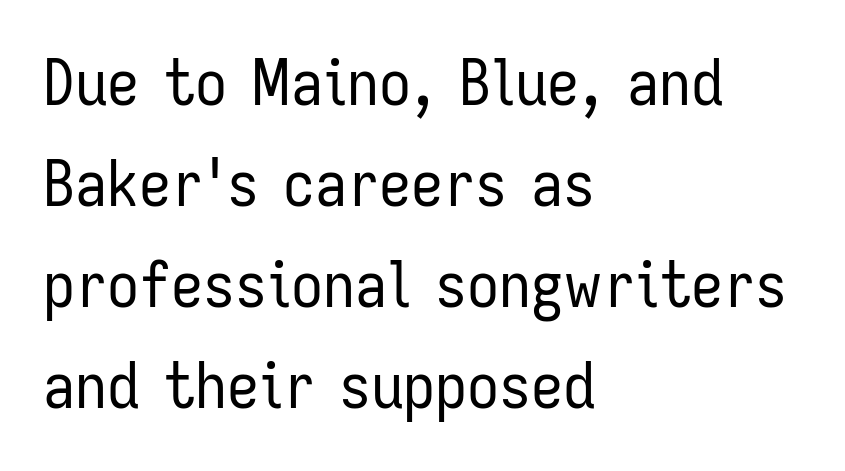
{"serif": "no", "italic": "no", "bold": "no", "weight": "regular", "width": "condensed", "stroke_contrast": "low", "x_height": "medium", "monospaced": "no", "underline": "no", "align": "left", "line_spacing": "normal", "line_spacing_ratio": 1.58, "letter_spacing": "normal", "letter_spacing_em": 0.0, "glyph_px": 64}
